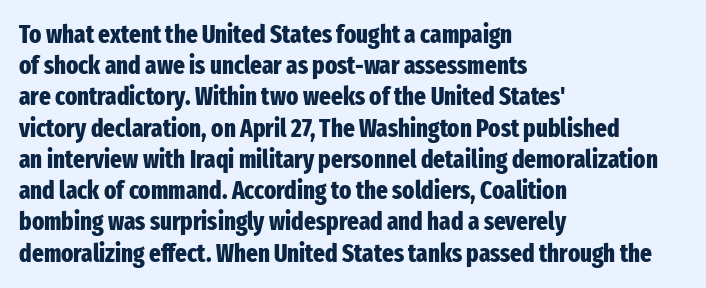
Caption: standard tracking, unaltered. Weight: bold. Line beginnings align vertically; line endings do not. The type sits square on the baseline with zero lean.
